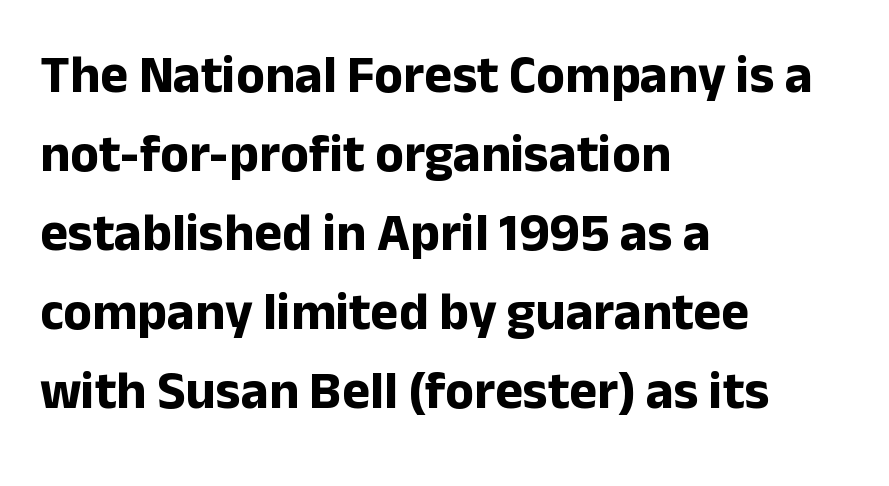
Q: Is the text bold? A: Yes.
Q: Is the text italic (slanted)? A: No, it is upright.
Q: Is the typeface a serif or a sans-serif typeface? A: Sans-serif.
Q: Is the text underlined? A: No.
Q: How is the paragraph aligned? A: Left-aligned.
Q: Is the spacing between letters normal or unusually wide? A: Normal.
Q: Is the spacing between lines tight, normal or loose? A: Normal.
Q: Width (condensed, normal, or wide)? A: Normal.
Q: Stroke contrast? A: Low.
Q: x-height? A: Medium.
Q: Monospaced? A: No.
